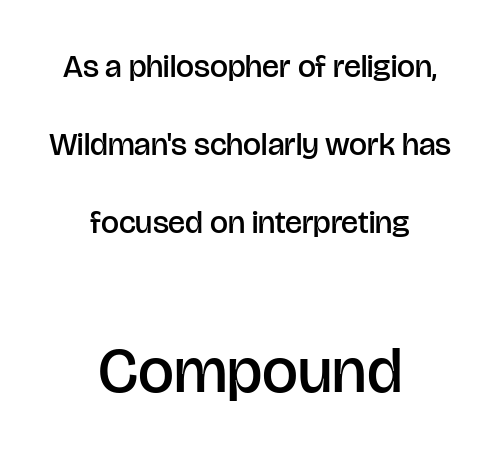
The image shows 64 px semibold sans-serif type, upright; set centered, loose line spacing (2.44x), normal letter spacing, not underlined; the second (bottom) block is 2.0x larger; low stroke contrast and a large x-height.
